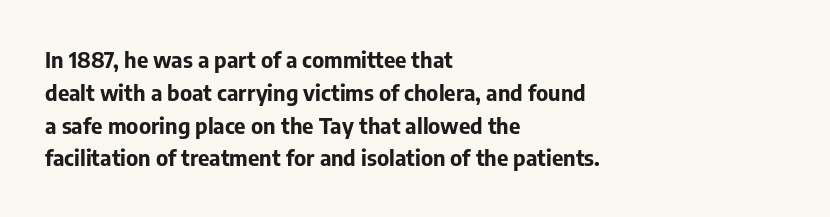
Q: Is the text bold? A: Yes.
Q: Is the text italic (slanted)? A: No, it is upright.
Q: Is the text underlined? A: No.
Q: How is the paragraph aligned? A: Left-aligned.
Q: Is the spacing between letters normal or unusually wide? A: Normal.
Q: Is the spacing between lines tight, normal or loose? A: Normal.
